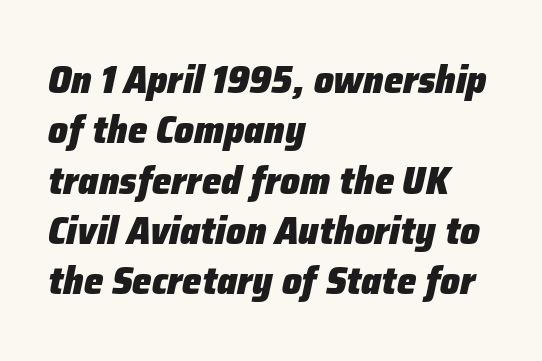
The letters are slanted; this is an italic face. Descender tails drop into unmarked territory. Notice how descenders clear the ascenders below comfortably — that's standard leading. Heavy-handed strokes throughout: this text is bold.
